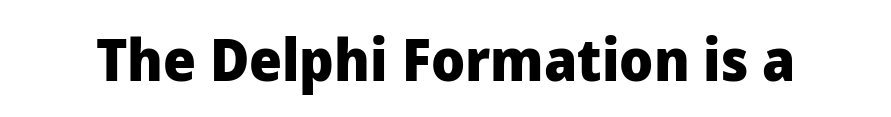
{"serif": "no", "italic": "no", "bold": "yes", "weight": "heavy", "width": "normal", "stroke_contrast": "low", "x_height": "medium", "monospaced": "no", "underline": "no", "letter_spacing": "normal", "letter_spacing_em": 0.0, "glyph_px": 58}
